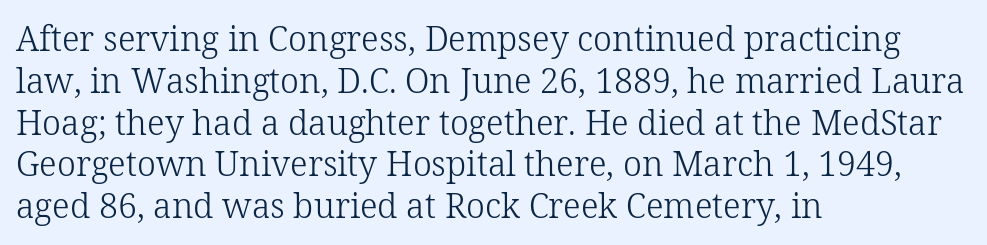
Q: Is the text bold? A: No.
Q: Is the text italic (slanted)? A: No, it is upright.
Q: Is the typeface a serif or a sans-serif typeface? A: Serif.
Q: Is the text underlined? A: No.
Q: How is the paragraph aligned? A: Left-aligned.
Q: Is the spacing between letters normal or unusually wide? A: Normal.
Q: Width (condensed, normal, or wide)? A: Normal.
Q: Stroke contrast? A: Low.
Q: x-height? A: Medium.
Q: Monospaced? A: No.
